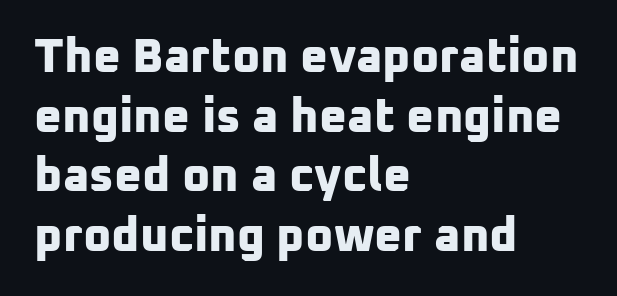
The image shows 48 px bold sans-serif type; set left-aligned, line spacing 1.24x, normal letter spacing, not underlined; low stroke contrast and a medium x-height.
